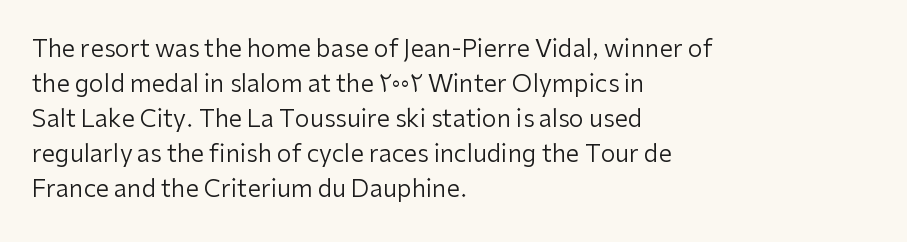
{"italic": "no", "bold": "no", "underline": "no", "align": "left", "line_spacing": "normal", "line_spacing_ratio": 1.46, "letter_spacing": "normal", "letter_spacing_em": 0.0, "glyph_px": 24}
